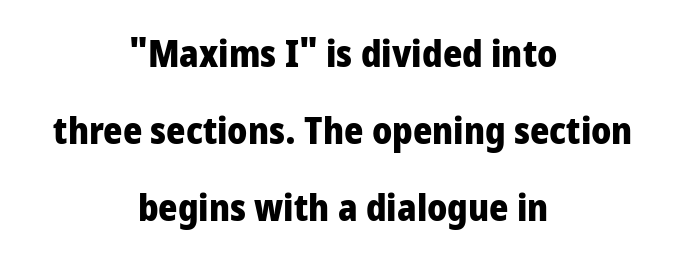
Font category for this specimen: sans-serif. Think of a printed novel: that variable character pitch is what you see here. Look at the tracking — it's just the regular setting, nothing added. Letters rest on an invisible, unmarked baseline. Vertical spacing — loose.
